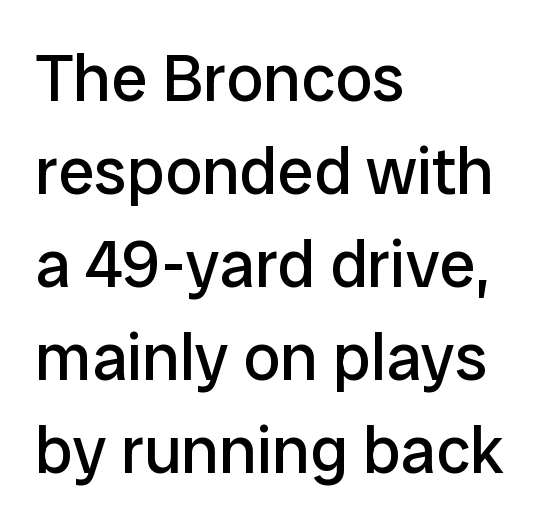
The image shows 66 px regular-weight sans-serif type, upright; set left-aligned, normal line spacing (1.41x), normal letter spacing, not underlined; low stroke contrast and a medium x-height.
